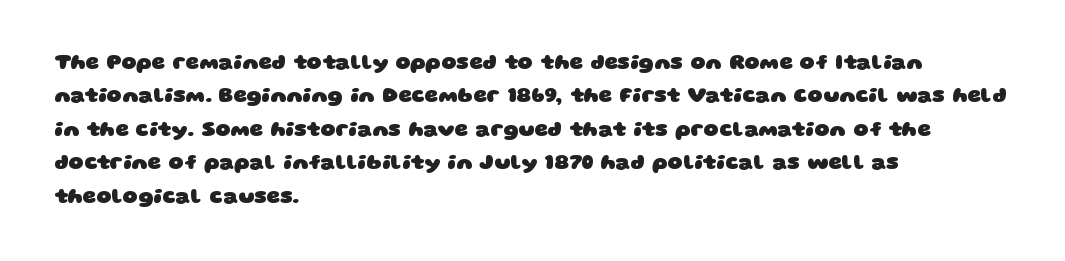
In terms of leading, this rendering sits right in the middle. Check the space under the baseline: it is left empty. What stands out about the letter spacing? Nothing — it is the standard amount. Alignment: flush left. Its strokes are broad and dark, the hallmark of bold type.
